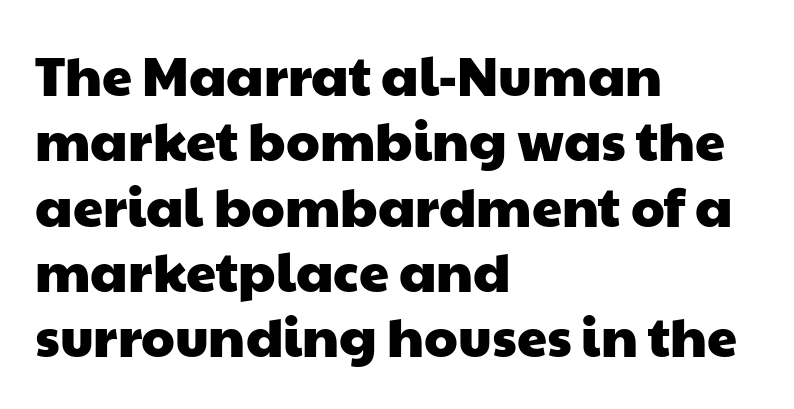
{"serif": "no", "width": "wide", "stroke_contrast": "low", "x_height": "medium", "monospaced": "no", "underline": "no", "align": "left", "line_spacing_ratio": 1.21, "letter_spacing": "normal", "letter_spacing_em": 0.0, "glyph_px": 54}
